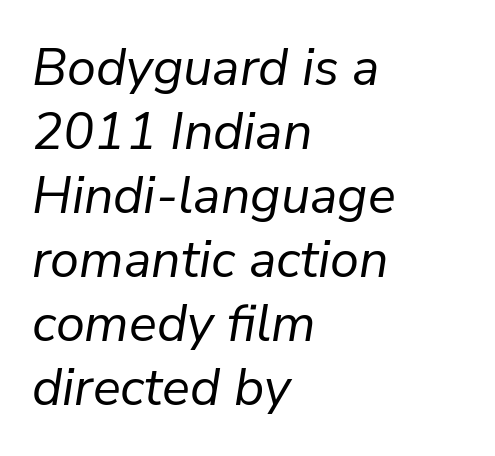
Q: Is the text bold? A: No.
Q: Is the text italic (slanted)? A: Yes, it leans right by about 9 degrees.
Q: Is the text underlined? A: No.
Q: How is the paragraph aligned? A: Left-aligned.
Q: Is the spacing between letters normal or unusually wide? A: Normal.
Q: Width (condensed, normal, or wide)? A: Normal.
Q: Stroke contrast? A: Low.
Q: x-height? A: Medium.
Q: Monospaced? A: No.
